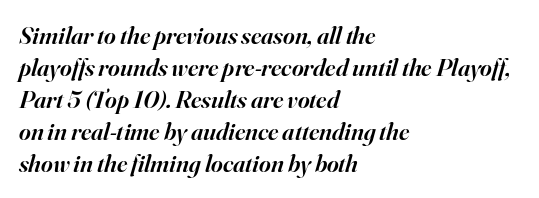
Is the type bold? Partly — it's a semibold, heavier than regular but not fully bold. One glance says typical: line gaps are just what's usual. The face used here has a pronounced slope to its letters. Letters rest on an invisible, unmarked baseline. All the whitespace from short lines collects on the right. The gaps between neighbouring characters are ordinary and unremarkable.
